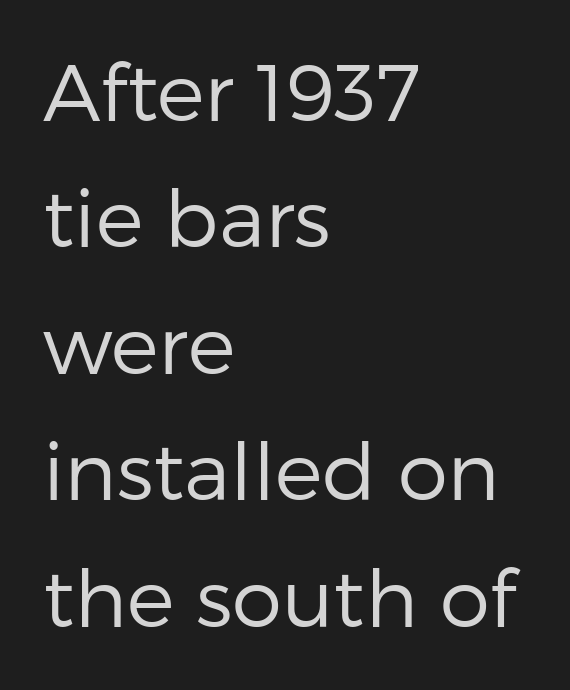
Honestly, the letter spacing is just normal — you wouldn't notice it. The typeface chosen for these lines omits serifs. A roman cut, with each character standing at attention. Looks like regular typesetting: each glyph gets only the width it needs. All the whitespace from short lines collects on the right. Type without underlining.
